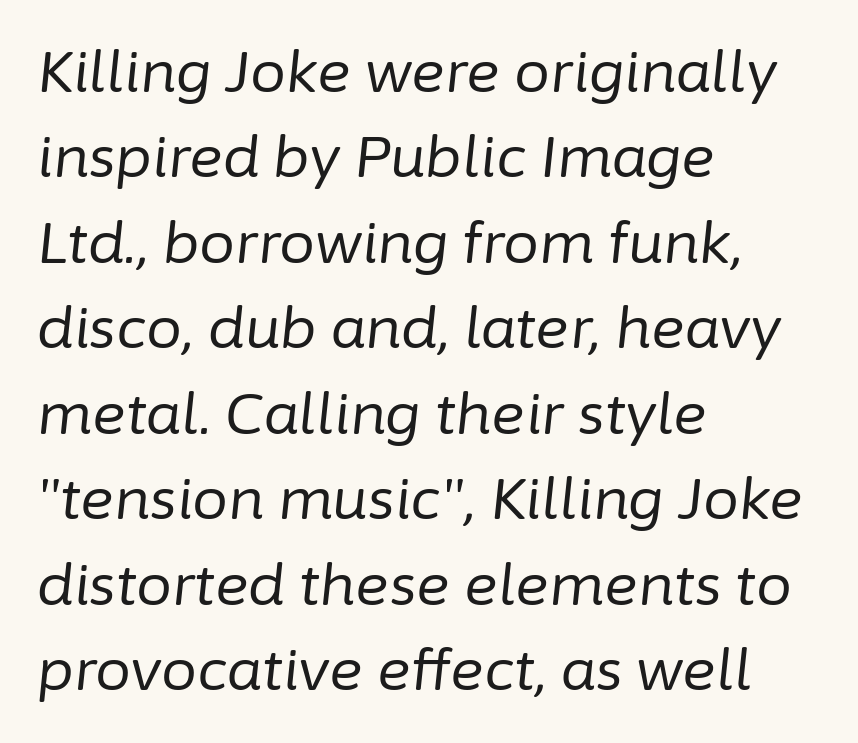
The image shows 57 px regular-weight type, italic (leaning right); set left-aligned, normal line spacing (1.5x), normal letter spacing, not underlined; low stroke contrast and a medium x-height.
